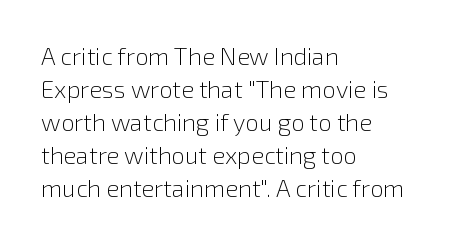
Horizontally, the lines are justified to the leading edge only. A roman cut, with each character standing at attention. The lines sit at an ordinary, default distance from one another. The font sits on the lighter half of the weight spectrum, regular included. Just letters on the line, the space beneath them empty. Standard letterfit; no display-style spreading of the glyphs.
